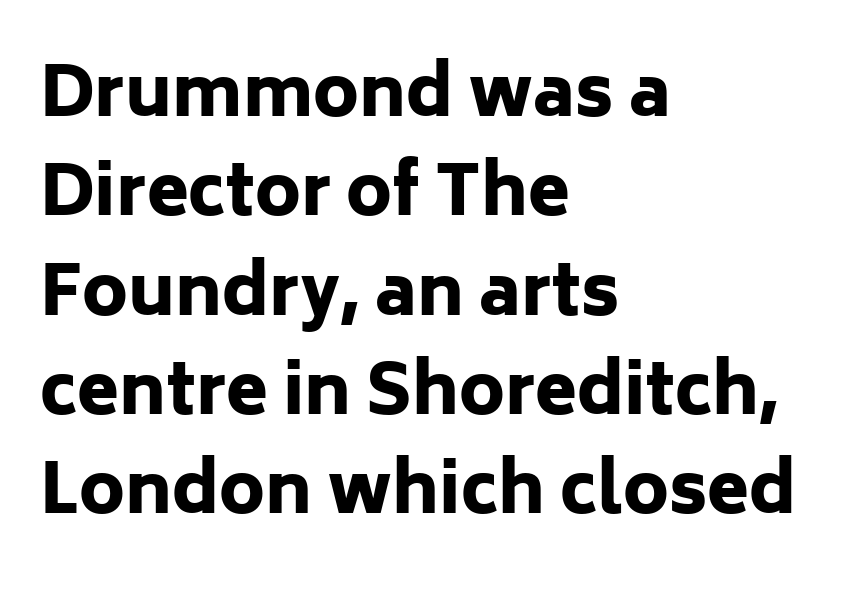
One glance says typical: line gaps are just what's usual. The horizontal fit of the characters is conventional and even. Proportional: the letters do not fall into vertical columns. Regarding serifs, this sample does without them.
